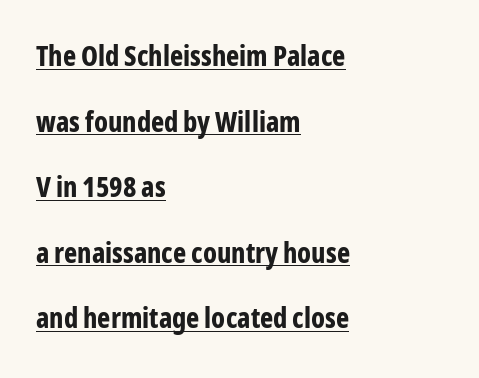
{"serif": "no", "italic": "no", "bold": "yes", "weight": "bold", "width": "condensed", "stroke_contrast": "low", "x_height": "medium", "monospaced": "no", "underline": "yes", "align": "left", "line_spacing": "loose", "line_spacing_ratio": 2.34, "letter_spacing": "normal", "letter_spacing_em": 0.0, "glyph_px": 28}
